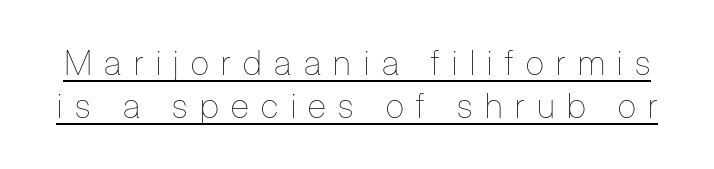
{"italic": "no", "bold": "no", "weight": "thin", "width": "condensed", "stroke_contrast": "low", "x_height": "medium", "monospaced": "no", "underline": "yes", "line_spacing": "normal", "line_spacing_ratio": 1.26, "letter_spacing": "wide", "letter_spacing_em": 0.37, "glyph_px": 34}
